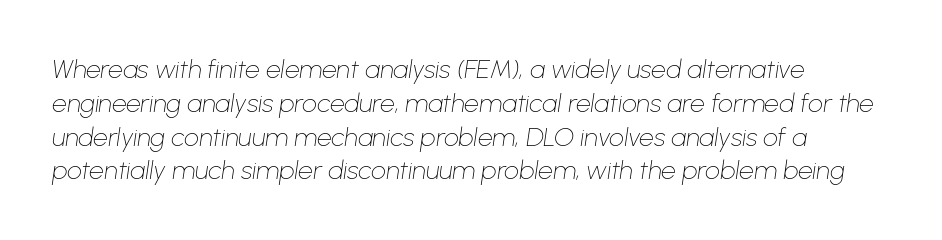
One glance says typical: line gaps are just what's usual. The zone under the glyphs is completely vacant. Looking at the ascenders, they clearly lean. Stems and bowls with no extra thickness — not bold. In terms of letterspacing, this is plain default setting.
